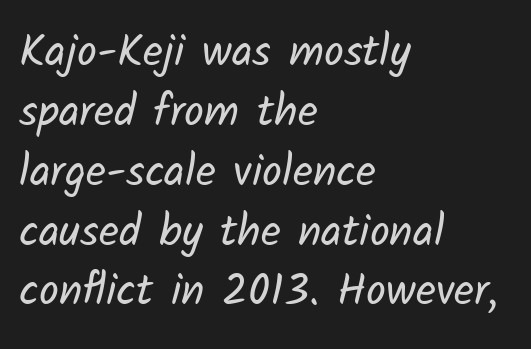
The image shows 44 px regular-weight sans-serif type; set left-aligned, normal line spacing (1.36x), normal letter spacing, not underlined; low stroke contrast and a medium x-height.
